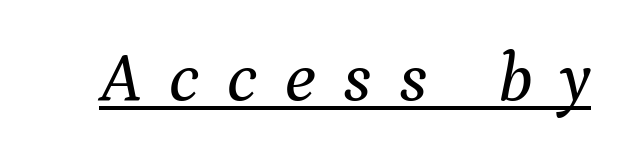
{"serif": "yes", "italic": "yes", "lean": "right", "slant_degrees": 9, "width": "normal", "stroke_contrast": "medium", "x_height": "medium", "monospaced": "no", "underline": "yes", "letter_spacing": "wide", "letter_spacing_em": 0.4, "glyph_px": 69}
